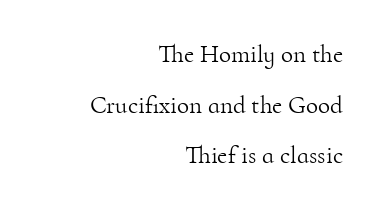
The image shows 25 px text type, upright; set right-aligned, loose line spacing (2.03x), normal letter spacing, not underlined.
